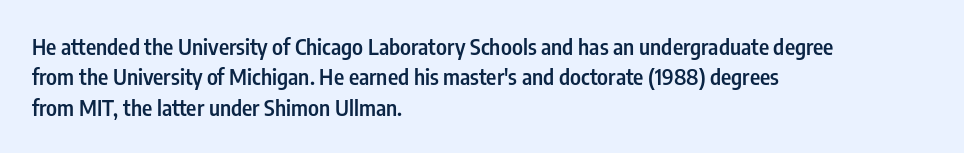
The image shows 22 px text type, upright; set left-aligned, normal line spacing (1.38x), normal letter spacing, not underlined.
